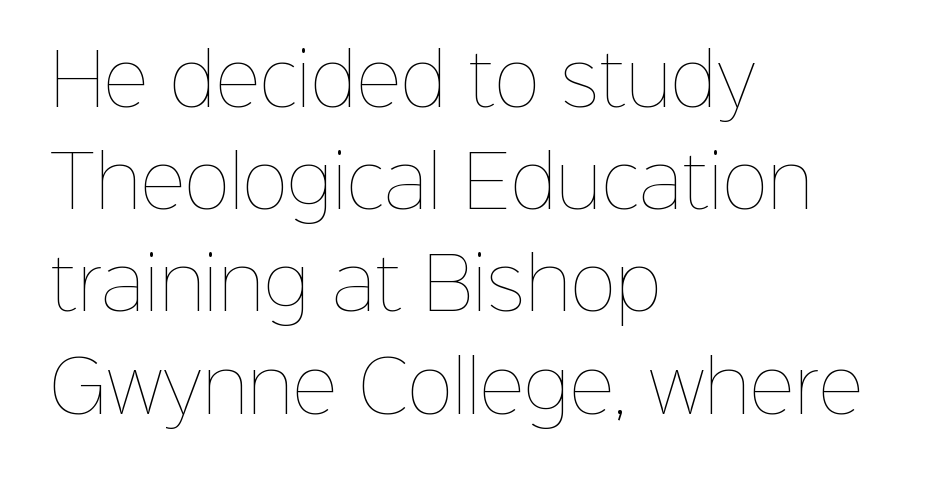
No heavy texture on the line: the type isn't bold. In terms of posture, this sample is upright. This rendering features lettering with no underline. The rows are spaced the way most documents space them. The setting favours the left margin, as ordinary paragraphs usually do. Here the glyphs are tracked normally, forming tight word shapes.
